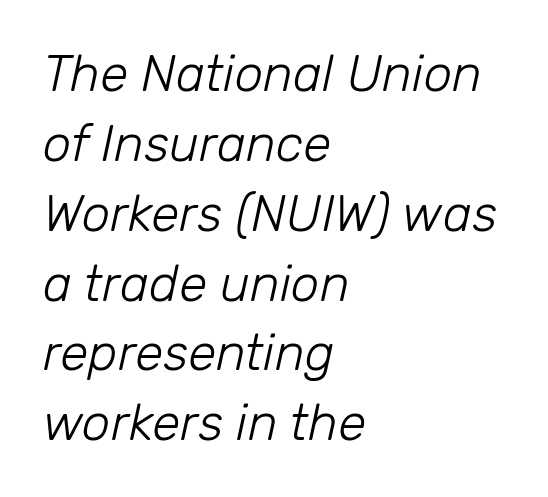
The compositor pushed each line to the left boundary. In terms of leading, this rendering sits right in the middle. No word sits above an underline. Nothing unusual about the tracking: characters are spaced as the font intends. Each stroke keeps to a modest, everyday thickness or less. A typesetter would mark this as italic.
